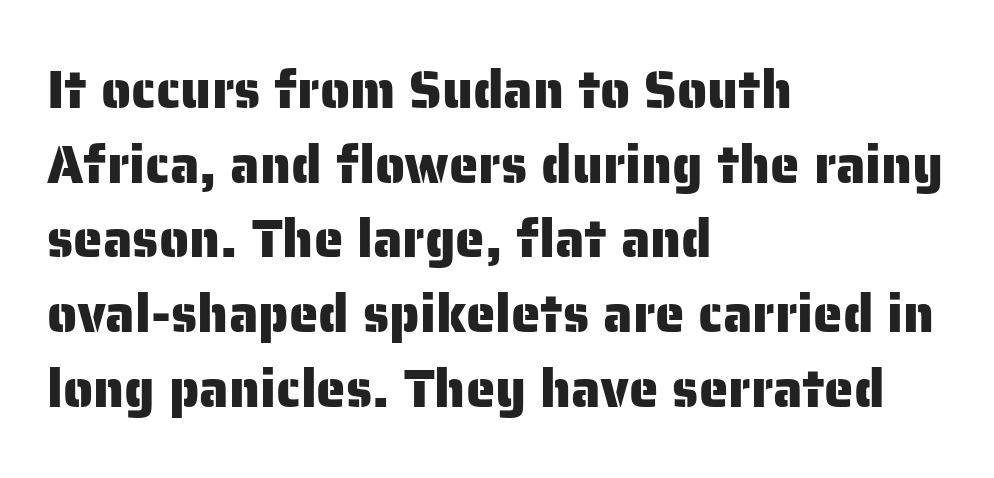
Q: Is the text italic (slanted)? A: No, it is upright.
Q: Is the typeface a serif or a sans-serif typeface? A: Sans-serif.
Q: Is the text underlined? A: No.
Q: How is the paragraph aligned? A: Left-aligned.
Q: Is the spacing between letters normal or unusually wide? A: Normal.
Q: Is the spacing between lines tight, normal or loose? A: Normal.
Q: Width (condensed, normal, or wide)? A: Normal.
Q: Stroke contrast? A: Low.
Q: x-height? A: Medium.
Q: Monospaced? A: No.
